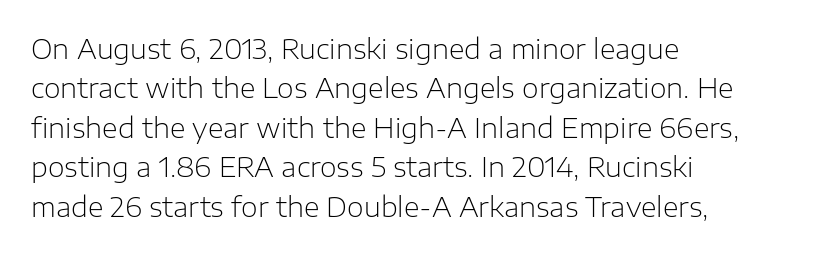
{"italic": "no", "bold": "no", "underline": "no", "align": "left", "line_spacing": "normal", "line_spacing_ratio": 1.46, "letter_spacing": "normal", "letter_spacing_em": 0.0, "glyph_px": 27}
